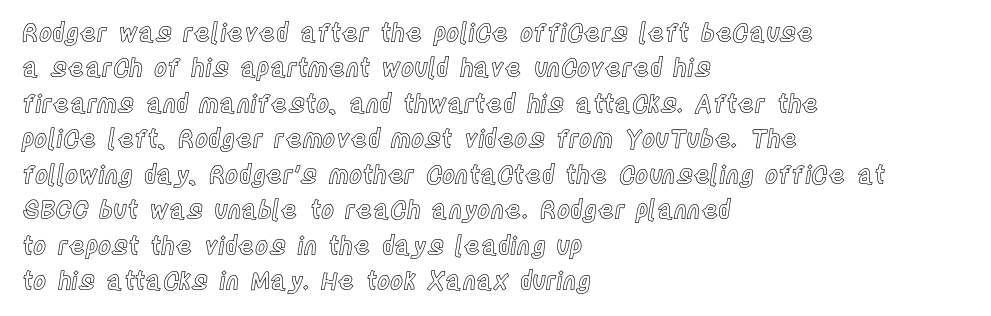
The image shows 25 px text type; set left-aligned, normal line spacing (1.42x), normal letter spacing, not underlined.
